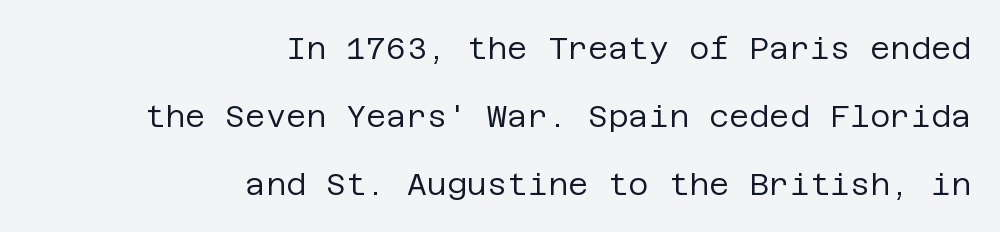
Stroke terminals: plain, sans-serif. Bare-footed words on every line. Letters have the restrained weight of plain body copy at most. Leading is clearly above the norm, producing a sparse column.
